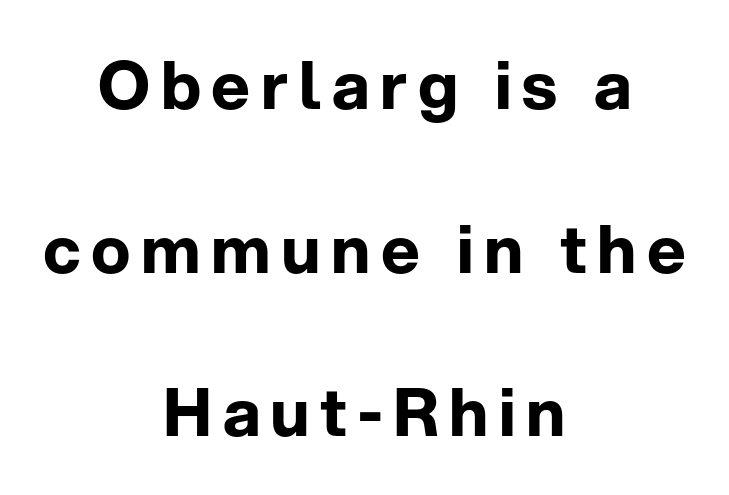
Type without underlining. Examine the stroke ends and you'll find no serifs. This sample trades compactness for vertical openness between lines. Italic: no, the glyphs are upright roman. The text block is weighted toward neither margin, spreading evenly from the middle. Is this a fixed-width face? No — the glyphs have proportional, varying widths.
